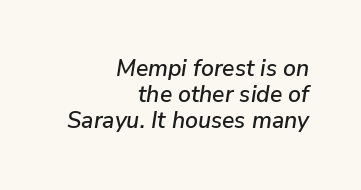
Where is the straight margin? On the right. You could barely slide anything between these rows. You could call the tracking neutral — neither tight nor loose. The foot of each line stays bare and open. The typography opts for an oblique posture over an upright one.
